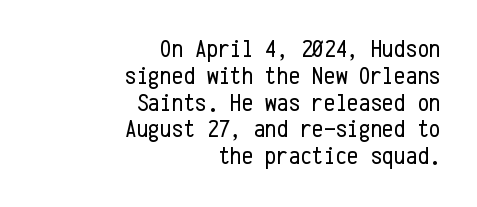
Nobody drew a line under any word here. You could barely slide anything between these rows. Weight: regular or lighter. Nobody touched the tracking dial on this one.
